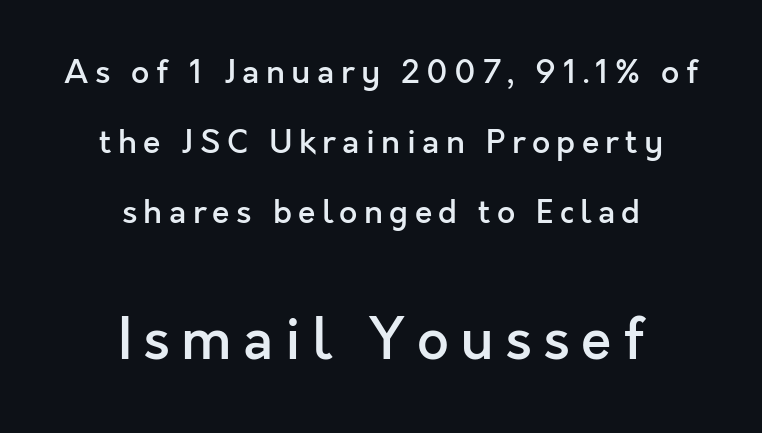
The image shows 56 px semibold sans-serif type, upright; set centered, loose line spacing (2.19x), unusually wide letter spacing (+0.2 em), not underlined; the second (bottom) block is 1.75x larger; a medium x-height.
